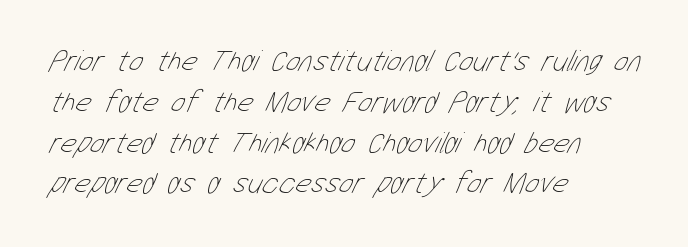
The image shows 30 px thin, condensed type; set left-aligned, normal line spacing (1.36x), normal letter spacing, not underlined; low stroke contrast and a medium x-height.
